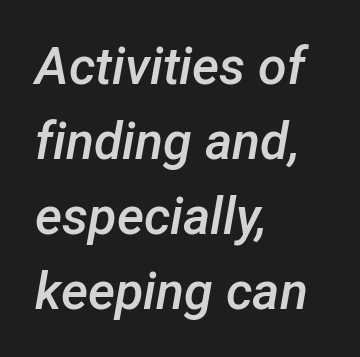
{"italic": "yes", "lean": "right", "slant_degrees": 12, "bold": "semi", "weight": "semibold", "width": "normal", "stroke_contrast": "low", "x_height": "medium", "monospaced": "no", "underline": "no", "align": "left", "line_spacing": "normal", "line_spacing_ratio": 1.44, "letter_spacing": "normal", "letter_spacing_em": 0.0, "glyph_px": 52}
